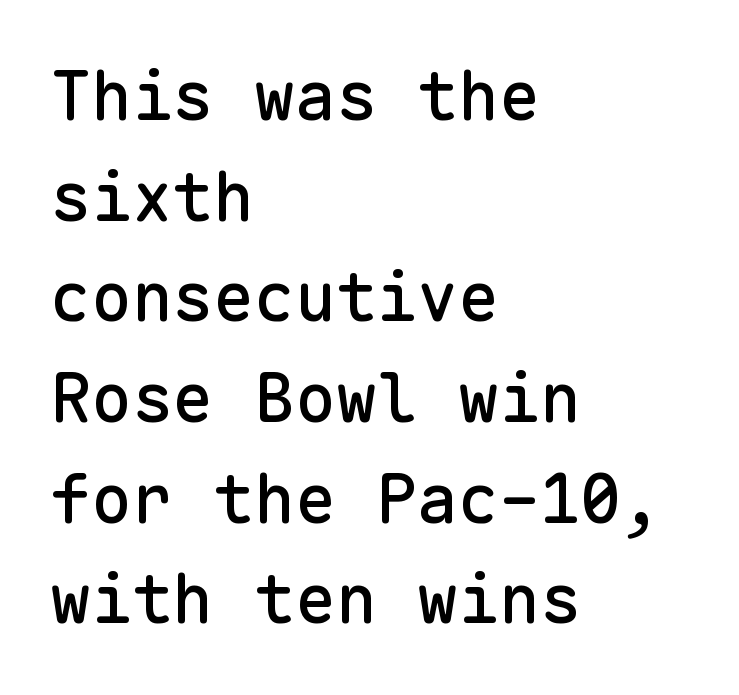
Q: Is the text italic (slanted)? A: No, it is upright.
Q: Is the typeface a serif or a sans-serif typeface? A: Sans-serif.
Q: Is the text underlined? A: No.
Q: How is the paragraph aligned? A: Left-aligned.
Q: Is the spacing between letters normal or unusually wide? A: Normal.
Q: Is the spacing between lines tight, normal or loose? A: Normal.
Q: Width (condensed, normal, or wide)? A: Normal.
Q: Stroke contrast? A: Low.
Q: x-height? A: Medium.
Q: Monospaced? A: Yes.
